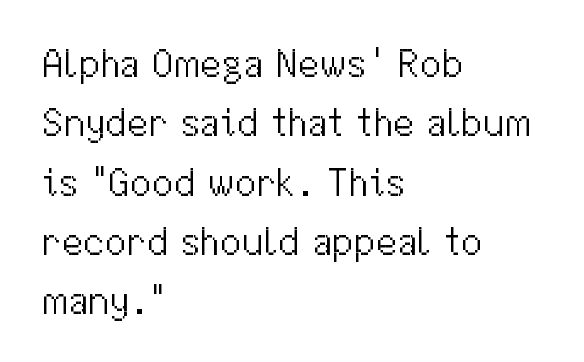
{"serif": "no", "italic": "no", "bold": "no", "weight": "light", "width": "normal", "stroke_contrast": "medium", "x_height": "medium", "monospaced": "no", "underline": "no", "align": "left", "line_spacing": "normal", "line_spacing_ratio": 1.52, "letter_spacing": "normal", "letter_spacing_em": 0.0, "glyph_px": 39}
